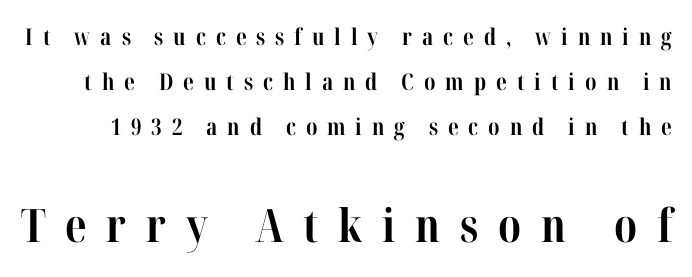
The strip under each line holds only bare page. Ordinary non-slanted type is in use. Horizontal bands of white between lines are thick stripes. The passage shown is emphatically bold. Typesetter's note — lower block bumped up in size, upper block left smaller.
